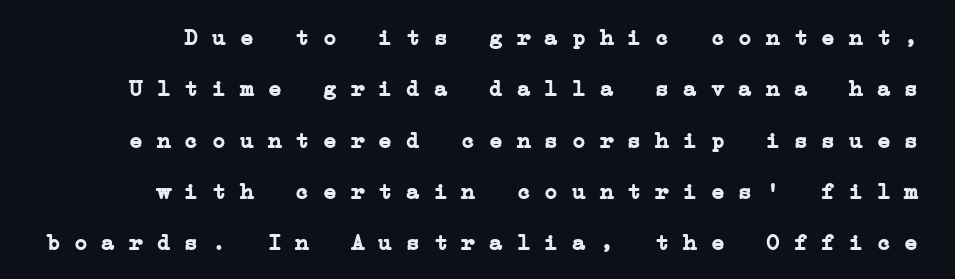
Q: Is the text bold? A: Yes.
Q: Is the text underlined? A: No.
Q: Is the spacing between letters normal or unusually wide? A: Normal.
Q: Is the spacing between lines tight, normal or loose? A: Loose.
